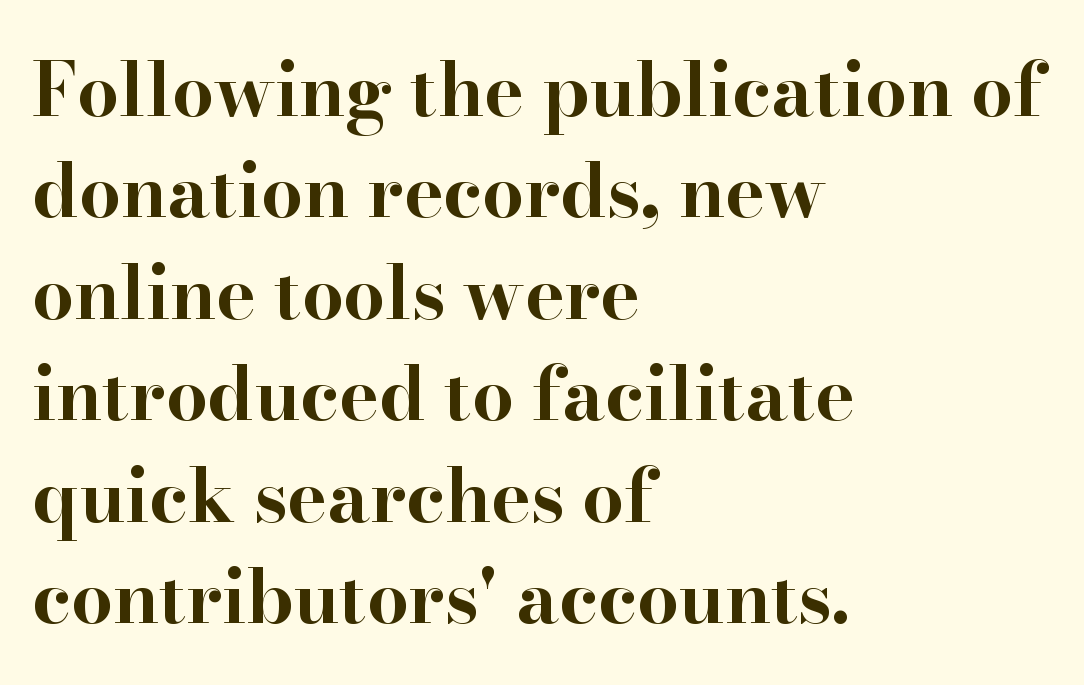
{"serif": "yes", "italic": "no", "bold": "yes", "weight": "bold", "width": "wide", "stroke_contrast": "high", "x_height": "small", "monospaced": "no", "underline": "no", "align": "left", "line_spacing": "normal", "line_spacing_ratio": 1.37, "letter_spacing": "normal", "letter_spacing_em": 0.0, "glyph_px": 74}
